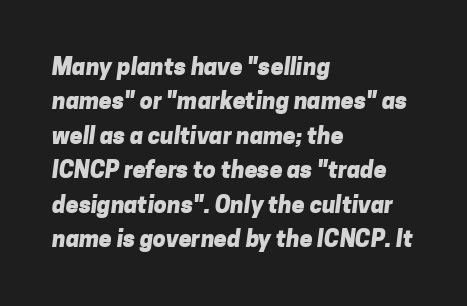
The area under the type is left untouched. Line starts are locked; line ends wander. Regarding leading, the lines here are spaced in the standard way. Heavy, bold letterforms.
